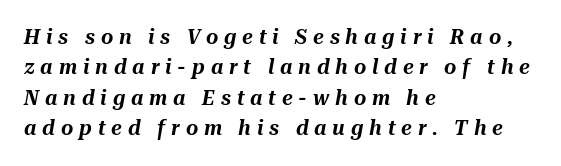
It's the slanting kind of type. One-word summary of the alignment: left. Quick note: interline space is typical. Rule under the text: the space is simply empty. The passage shown has open, widely tracked lettering throughout.
